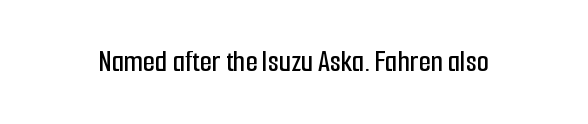
{"serif": "no", "italic": "no", "width": "condensed", "stroke_contrast": "low", "x_height": "medium", "monospaced": "no", "underline": "no", "letter_spacing": "normal", "letter_spacing_em": 0.0, "glyph_px": 31}
